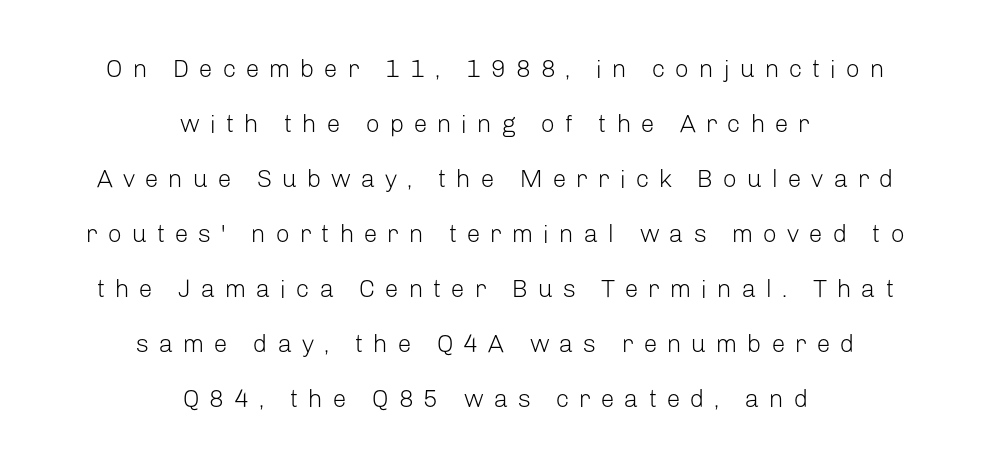
The typography opts for an upright posture over an oblique one. This reads as an unemphasized weight, regular at the heaviest. A centered setting, common on invitations and titles, is used for this passage. The rendering uses a large line-height, opening up the rows. Each word looks stretched out because of the extra space between its letters.
